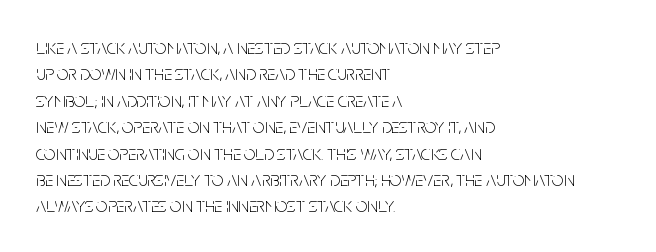
{"italic": "no", "bold": "no", "underline": "no", "align": "left", "line_spacing": "normal", "line_spacing_ratio": 1.32, "letter_spacing": "normal", "letter_spacing_em": 0.0, "glyph_px": 20}
